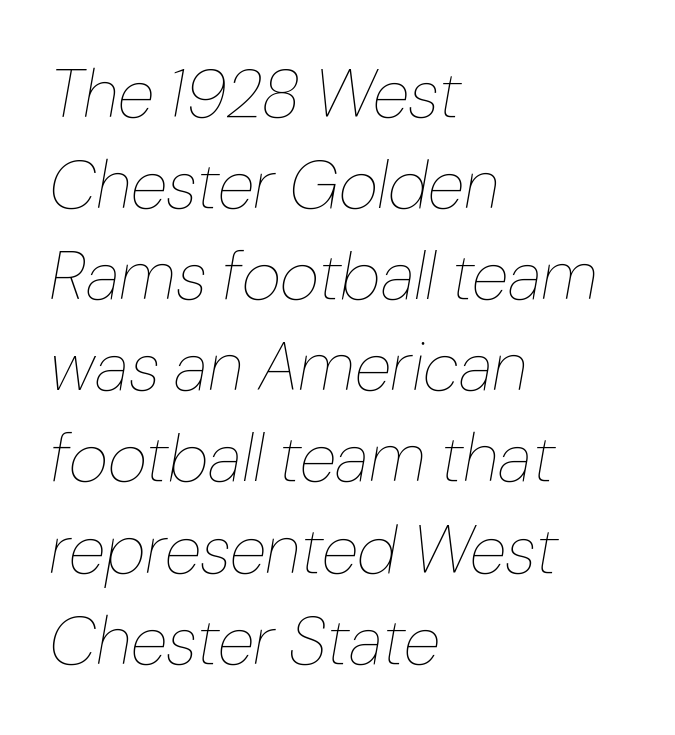
Honestly, the row spacing looks completely unremarkable. The weight tops out at a normal text grade. Spacing between characters is what you'd get straight out of the box. This is oblique type, the kind used for emphasis or titles. The string is rendered with underlining switched off. This sample has the flowing, uneven cadence of proportional lettering.
